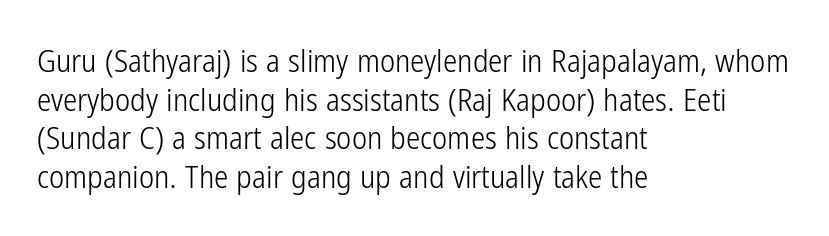
The image shows 32 px light, condensed sans-serif type, upright; set left-aligned, line spacing 1.21x, normal letter spacing, not underlined; low stroke contrast and a medium x-height.
